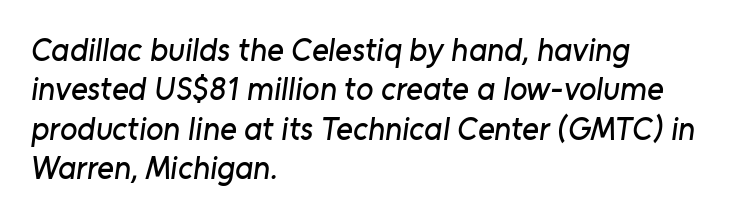
Q: Is the typeface a serif or a sans-serif typeface? A: Sans-serif.
Q: Is the text underlined? A: No.
Q: How is the paragraph aligned? A: Left-aligned.
Q: Is the spacing between letters normal or unusually wide? A: Normal.
Q: Width (condensed, normal, or wide)? A: Normal.
Q: Stroke contrast? A: Low.
Q: x-height? A: Medium.
Q: Monospaced? A: No.
